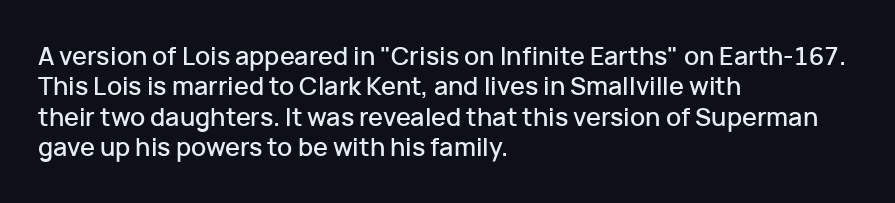
{"italic": "no", "underline": "no", "align": "left", "line_spacing_ratio": 1.22, "letter_spacing": "normal", "letter_spacing_em": 0.0, "glyph_px": 25}
